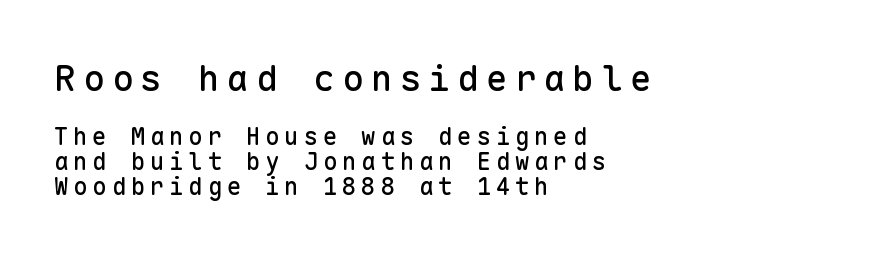
Q: Is the text italic (slanted)? A: No, it is upright.
Q: Is the typeface a serif or a sans-serif typeface? A: Sans-serif.
Q: Is the text underlined? A: No.
Q: How is the paragraph aligned? A: Left-aligned.
Q: Is the spacing between letters normal or unusually wide? A: Unusually wide.
Q: Is the spacing between lines tight, normal or loose? A: Tight.
Q: Which block of text is set in a larger size, the first (top) or the second (bottom)? A: The first (top) one.
Q: Width (condensed, normal, or wide)? A: Normal.
Q: Stroke contrast? A: Low.
Q: x-height? A: Medium.
Q: Monospaced? A: Yes.
